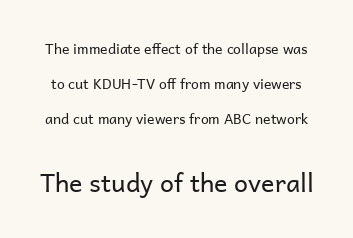
The image shows 25 px text type, upright; set loose line spacing (2.49x), normal letter spacing, not underlined; the second (bottom) block is 1.79x larger.
